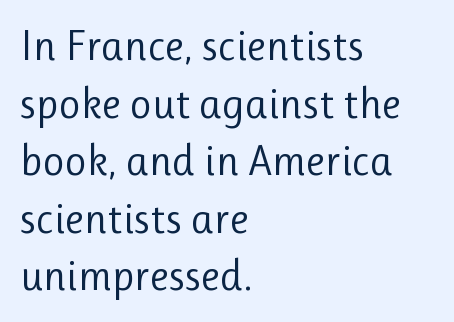
{"serif": "no", "italic": "no", "bold": "no", "weight": "regular", "width": "normal", "stroke_contrast": "low", "x_height": "medium", "monospaced": "no", "underline": "no", "align": "left", "line_spacing": "normal", "line_spacing_ratio": 1.34, "letter_spacing": "normal", "letter_spacing_em": 0.0, "glyph_px": 43}
